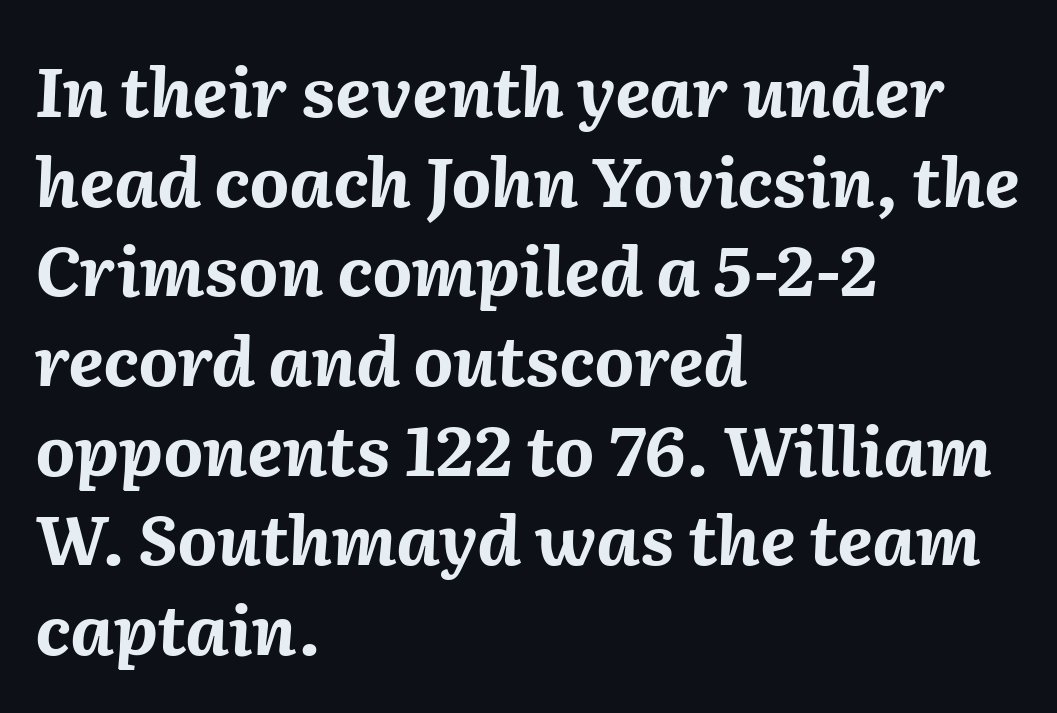
Q: Is the text bold? A: Yes.
Q: Is the text italic (slanted)? A: Yes, it leans right by about 2 degrees.
Q: Is the text underlined? A: No.
Q: How is the paragraph aligned? A: Left-aligned.
Q: Is the spacing between letters normal or unusually wide? A: Normal.
Q: Is the spacing between lines tight, normal or loose? A: Normal.
Q: Width (condensed, normal, or wide)? A: Normal.
Q: Stroke contrast? A: Medium.
Q: x-height? A: Medium.
Q: Monospaced? A: No.
